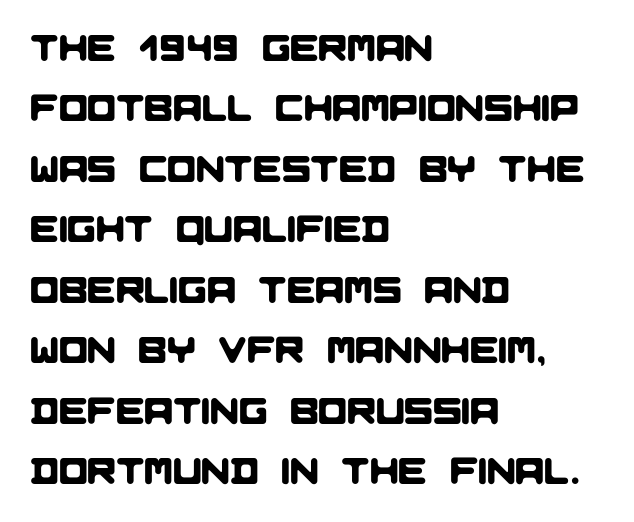
Each row of text sits above clean, open space. Varying glyph widths throughout — classic text-font behaviour. The letterforms sit shoulder to shoulder at normal distance. The type family on display is of the sans-serif kind.
